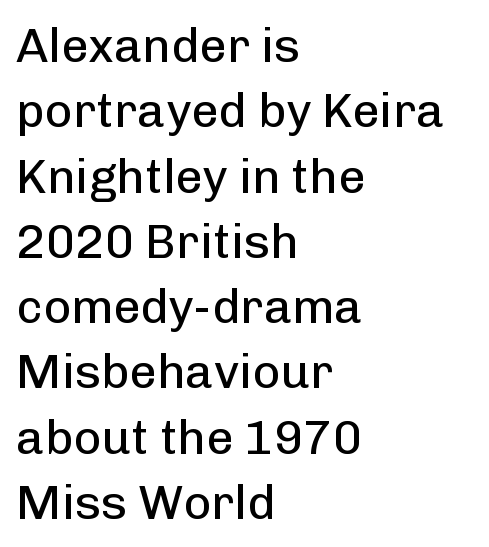
The image shows 48 px regular-weight sans-serif type, upright; set left-aligned, normal line spacing (1.36x), normal letter spacing, not underlined; low stroke contrast and a medium x-height.
